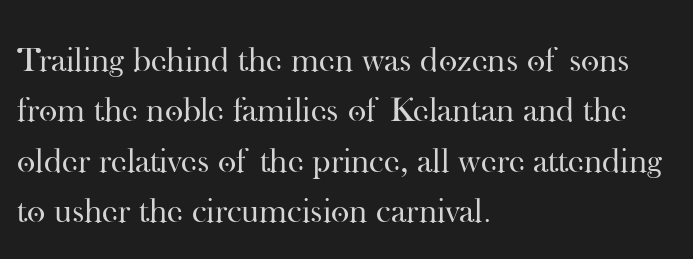
Underline: absent. The glyphs in this specimen are seriffed. Do the characters align in a grid? No, the font is proportional. Ascenders rise straight up at ninety degrees.
